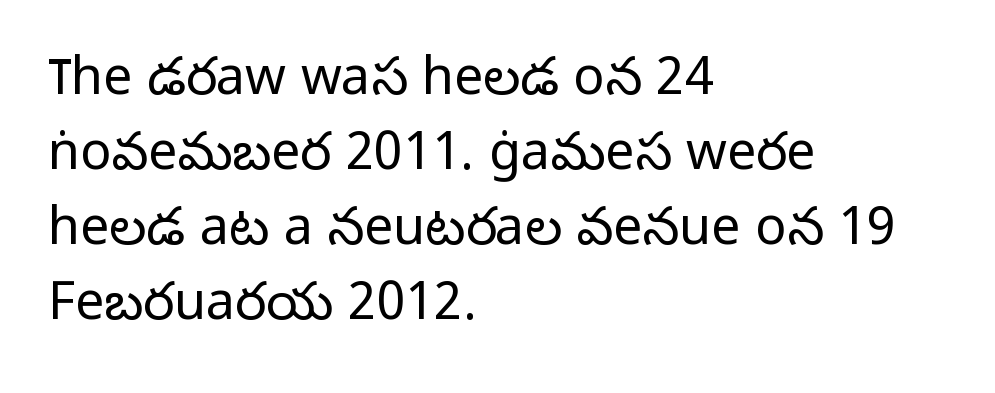
{"serif": "no", "italic": "no", "bold": "no", "weight": "light", "width": "normal", "stroke_contrast": "low", "x_height": "medium", "monospaced": "no", "underline": "no", "align": "left", "line_spacing": "normal", "line_spacing_ratio": 1.44, "letter_spacing": "normal", "letter_spacing_em": 0.0, "glyph_px": 52}
